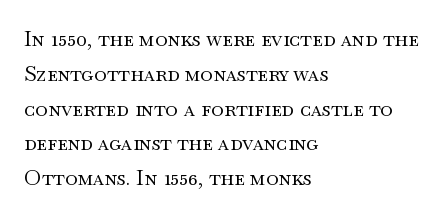
{"italic": "no", "bold": "no", "underline": "no", "align": "left", "line_spacing": "normal", "line_spacing_ratio": 1.58, "letter_spacing": "normal", "letter_spacing_em": 0.0, "glyph_px": 22}
